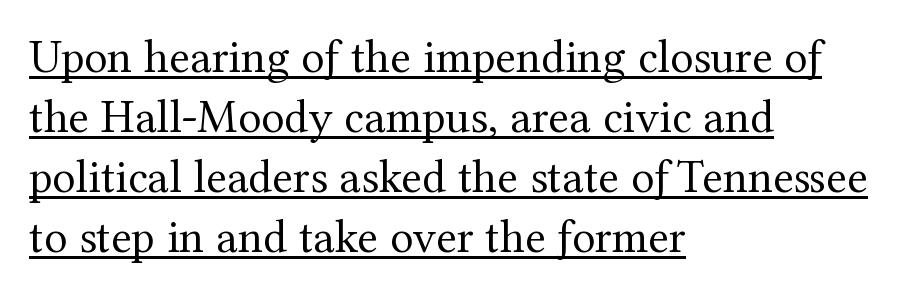
The image shows 48 px regular-weight serif type, upright; set left-aligned, normal line spacing (1.25x), normal letter spacing, underlined; medium stroke contrast and a medium x-height.
